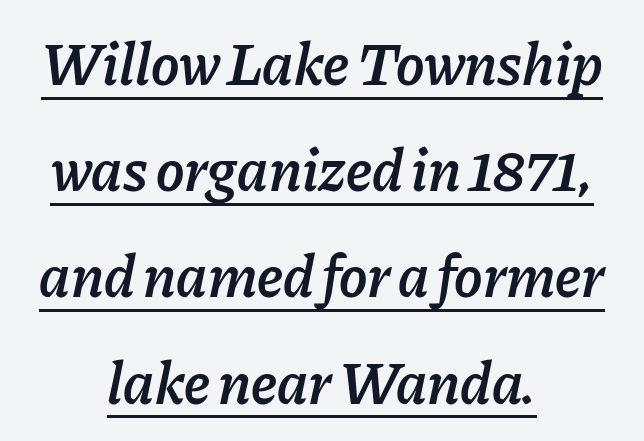
Underlining? Definitely there. Short note: letters normally spaced. Notice how the stems are inclined rather than vertical — that's the hallmark of italics. The face used here is proportionally spaced, like ordinary book or web type. Horizontally, the lines are justified to the midpoint only. Caption: semibold face, moderately heavy strokes.
